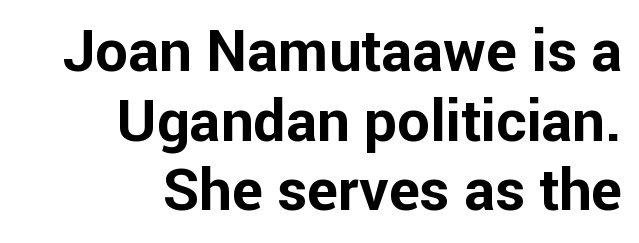
{"serif": "no", "italic": "no", "bold": "yes", "weight": "bold", "width": "normal", "stroke_contrast": "low", "x_height": "medium", "monospaced": "no", "underline": "no", "align": "right", "line_spacing_ratio": 1.2, "letter_spacing": "normal", "letter_spacing_em": 0.0, "glyph_px": 58}
